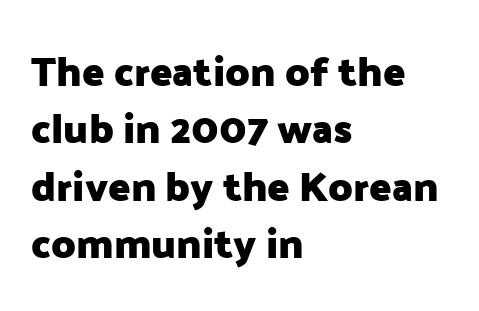
{"serif": "no", "italic": "no", "bold": "yes", "weight": "heavy", "width": "normal", "stroke_contrast": "low", "x_height": "medium", "monospaced": "no", "underline": "no", "align": "left", "line_spacing": "normal", "line_spacing_ratio": 1.4, "letter_spacing": "normal", "letter_spacing_em": 0.0, "glyph_px": 41}
